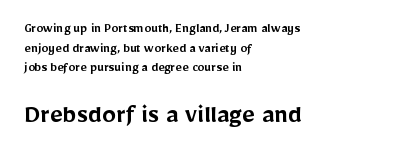
{"serif": "no", "italic": "no", "bold": "semi", "weight": "semibold", "width": "normal", "stroke_contrast": "low", "x_height": "medium", "monospaced": "no", "underline": "no", "align": "left", "line_spacing": "normal", "line_spacing_ratio": 1.41, "letter_spacing": "normal", "letter_spacing_em": 0.0, "larger_block": "second", "size_ratio": 2.0, "glyph_px": 28}
